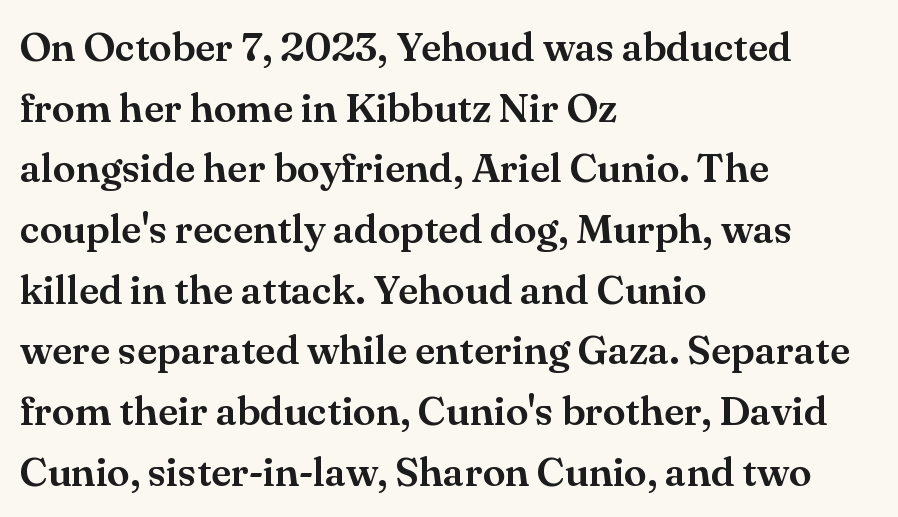
The string is rendered with underlining switched off. The typography opts for an upright posture over an oblique one. The passage shown is typed in a proportional face where columns would drift. A typesetter would call this zero additional tracking. The letters carry serifs — small finishing strokes at the ends of their stems.
